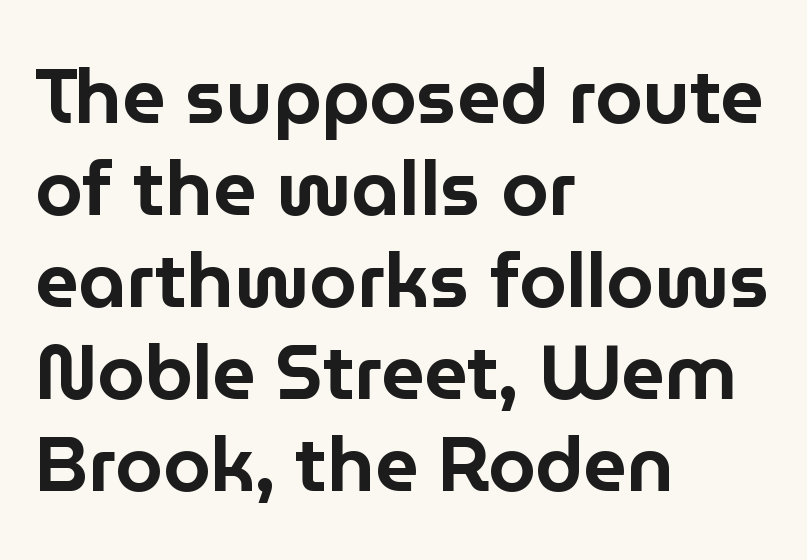
Q: Is the text italic (slanted)? A: No, it is upright.
Q: Is the typeface a serif or a sans-serif typeface? A: Sans-serif.
Q: Is the text underlined? A: No.
Q: How is the paragraph aligned? A: Left-aligned.
Q: Is the spacing between letters normal or unusually wide? A: Normal.
Q: Width (condensed, normal, or wide)? A: Normal.
Q: Stroke contrast? A: Low.
Q: x-height? A: Medium.
Q: Monospaced? A: No.
